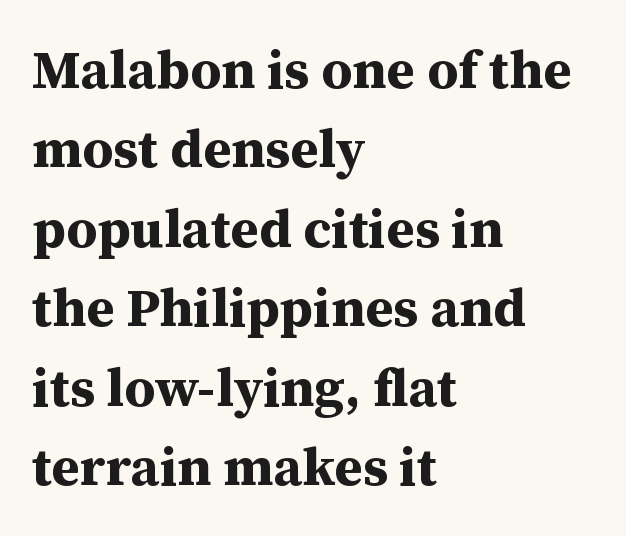
{"serif": "yes", "italic": "no", "bold": "yes", "weight": "bold", "width": "normal", "stroke_contrast": "medium", "x_height": "medium", "monospaced": "no", "underline": "no", "align": "left", "line_spacing": "normal", "line_spacing_ratio": 1.47, "letter_spacing": "normal", "letter_spacing_em": 0.0, "glyph_px": 54}
